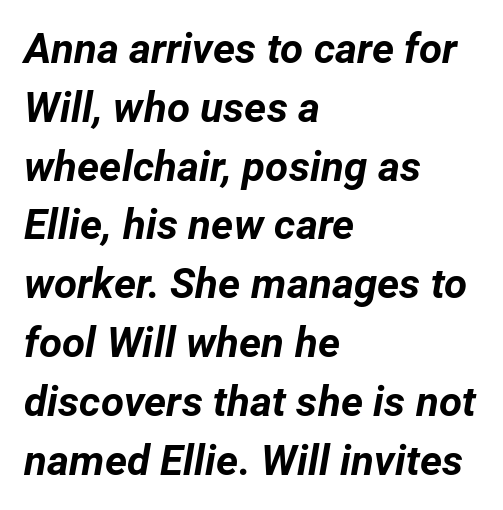
The letters advance in unequal steps, a hallmark of proportional type. Students, note that the glyphs here touch the page at normal intervals. Reading down the block, your eye returns to a fixed left position each line. The sample has been set heavy, in full bold.
